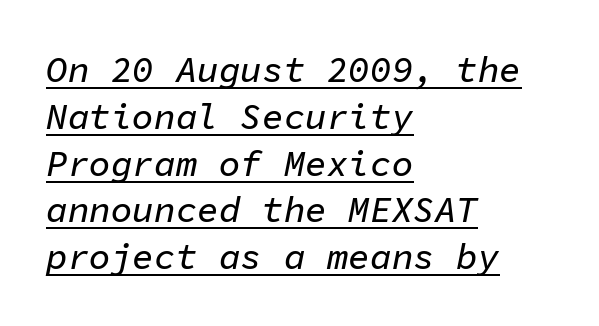
Q: Is the text italic (slanted)? A: Yes, it leans right by about 11 degrees.
Q: Is the text underlined? A: Yes.
Q: How is the paragraph aligned? A: Left-aligned.
Q: Is the spacing between letters normal or unusually wide? A: Normal.
Q: Is the spacing between lines tight, normal or loose? A: Normal.
Q: Width (condensed, normal, or wide)? A: Normal.
Q: Stroke contrast? A: Low.
Q: x-height? A: Medium.
Q: Monospaced? A: Yes.
